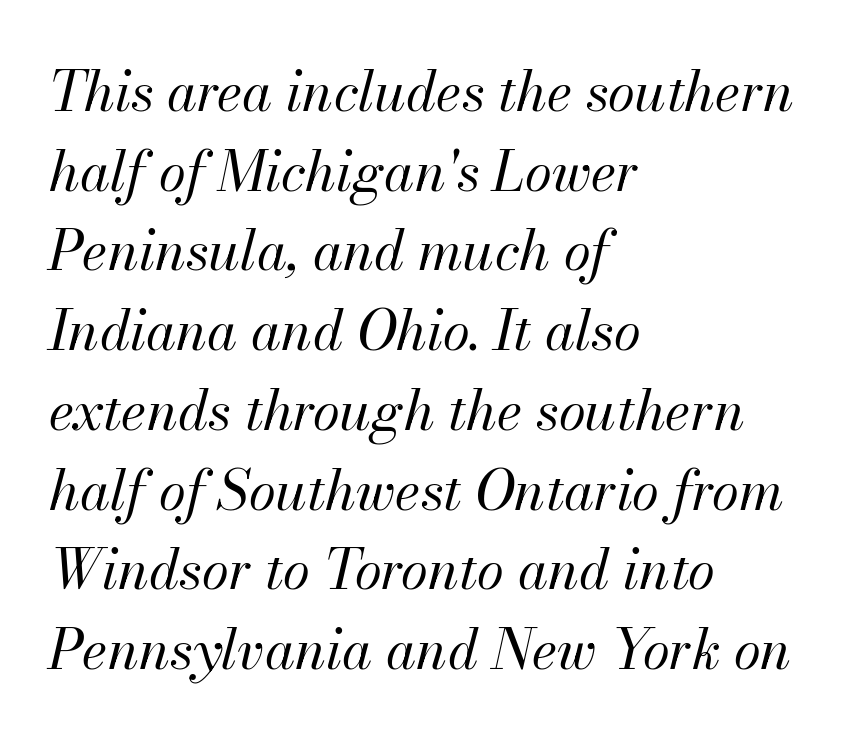
Tall strokes in this sample are angled rather than plumb. The rendering anchors every line to the left-hand side. Think standard paragraph weight, or any step lighter than that. This sample uses plain, unmodified letter spacing.
